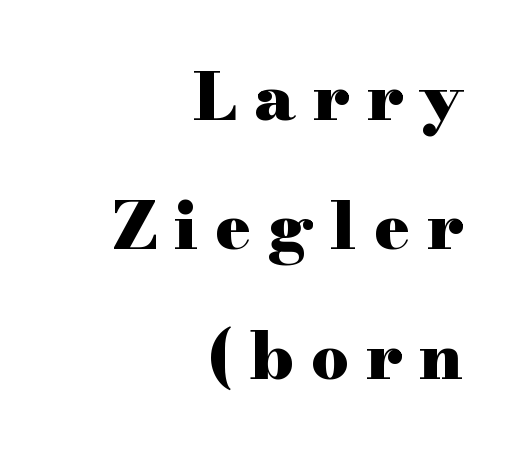
Q: Is the text bold? A: Yes.
Q: Is the text italic (slanted)? A: No, it is upright.
Q: Is the typeface a serif or a sans-serif typeface? A: Serif.
Q: Is the text underlined? A: No.
Q: How is the paragraph aligned? A: Right-aligned.
Q: Is the spacing between letters normal or unusually wide? A: Unusually wide.
Q: Is the spacing between lines tight, normal or loose? A: Loose.
Q: Width (condensed, normal, or wide)? A: Wide.
Q: Stroke contrast? A: High.
Q: x-height? A: Small.
Q: Monospaced? A: No.
